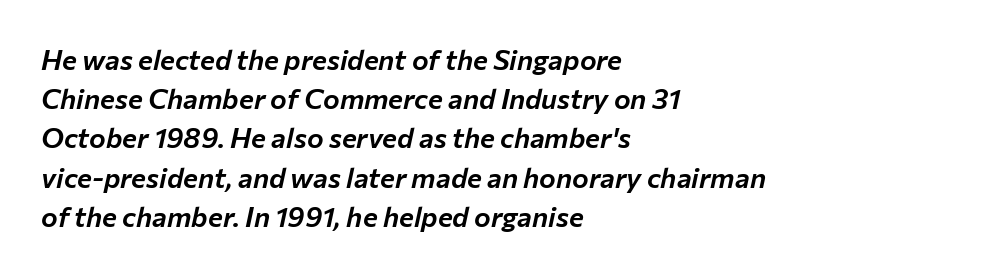
{"italic": "yes", "lean": "right", "slant_degrees": 12, "width": "normal", "stroke_contrast": "low", "x_height": "medium", "monospaced": "no", "underline": "no", "align": "left", "line_spacing": "normal", "line_spacing_ratio": 1.4, "letter_spacing": "normal", "letter_spacing_em": 0.0, "glyph_px": 28}
